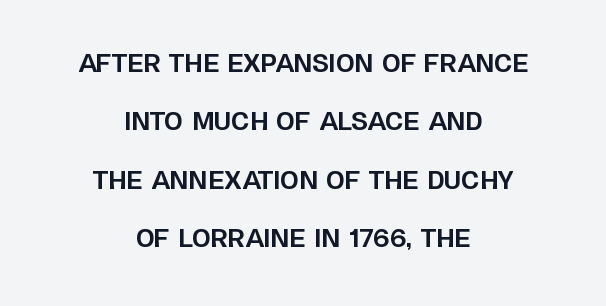
{"italic": "no", "bold": "yes", "underline": "no", "align": "center", "line_spacing": "loose", "line_spacing_ratio": 2.43, "letter_spacing": "normal", "letter_spacing_em": 0.0, "glyph_px": 24}
